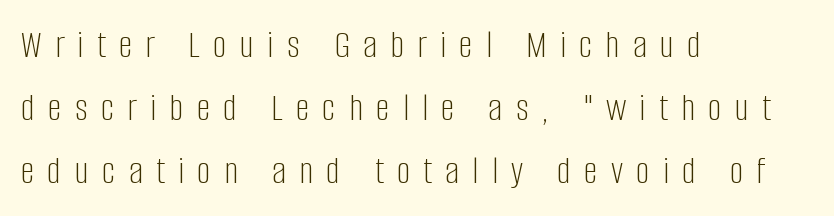
The image shows 39 px light, condensed sans-serif type, upright; set left-aligned, normal line spacing (1.61x), unusually wide letter spacing (+0.34 em), not underlined; low stroke contrast and a large x-height.
